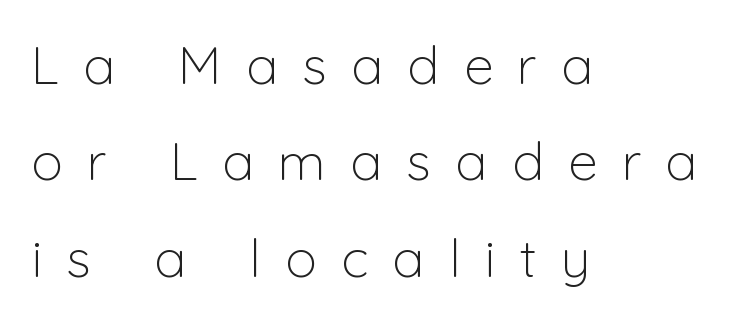
Weight: in the light-to-regular range. Left-aligned paragraph, ragged on the right. The foot of each line stays bare and open. Spacing between characters has been opened up far beyond the box default.
